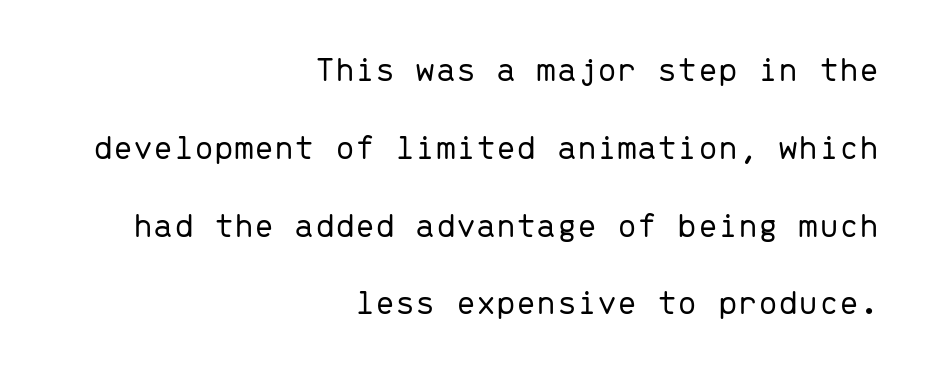
{"serif": "no", "italic": "no", "bold": "no", "weight": "light", "width": "normal", "stroke_contrast": "low", "x_height": "medium", "monospaced": "yes", "underline": "no", "align": "right", "line_spacing": "loose", "line_spacing_ratio": 2.16, "letter_spacing": "normal", "letter_spacing_em": 0.0, "glyph_px": 36}
